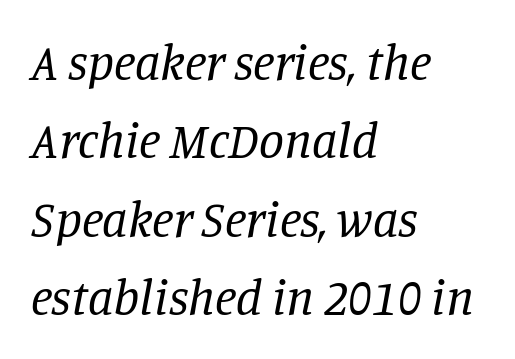
{"serif": "yes", "italic": "yes", "lean": "right", "slant_degrees": 11, "bold": "no", "weight": "regular", "width": "normal", "stroke_contrast": "low", "x_height": "large", "monospaced": "no", "underline": "no", "align": "left", "line_spacing": "normal", "line_spacing_ratio": 1.57, "letter_spacing": "normal", "letter_spacing_em": 0.0, "glyph_px": 50}
